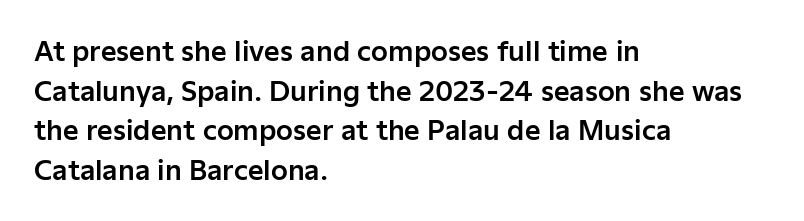
Reading down the column, the eye jumps a familiar distance to each next line. The gaps between neighbouring characters are ordinary and unremarkable. Every character sits straight up, as roman type does. These lines stack with their left ends in a neat column. Bare-footed words on every line.
